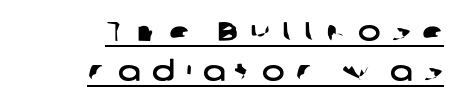
Q: Is the text underlined? A: Yes.
Q: How is the paragraph aligned? A: Right-aligned.
Q: Is the spacing between letters normal or unusually wide? A: Unusually wide.
Q: Is the spacing between lines tight, normal or loose? A: Normal.
